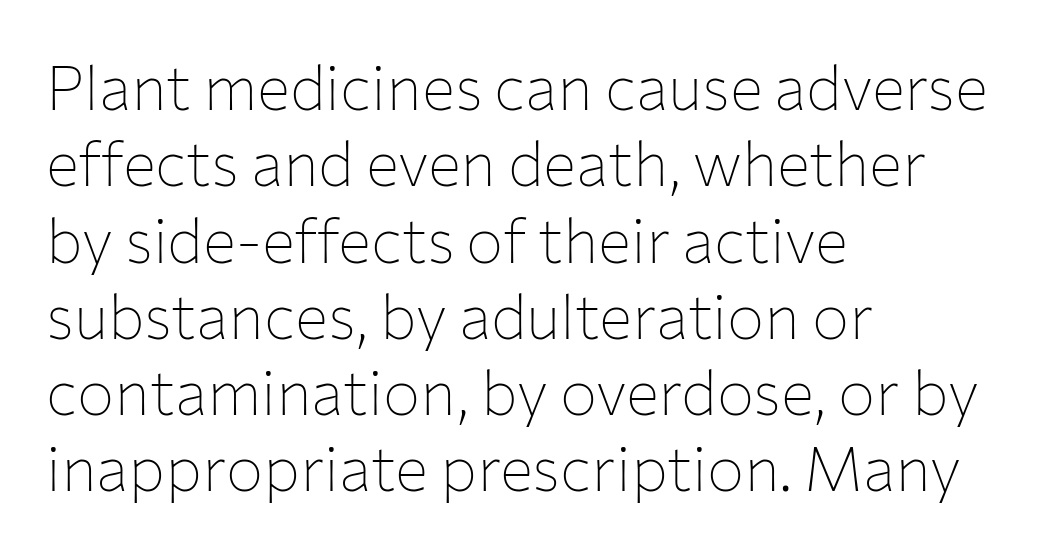
{"serif": "no", "italic": "no", "bold": "no", "weight": "thin", "width": "normal", "stroke_contrast": "low", "x_height": "medium", "monospaced": "no", "underline": "no", "align": "left", "line_spacing_ratio": 1.23, "letter_spacing": "normal", "letter_spacing_em": 0.0, "glyph_px": 62}
